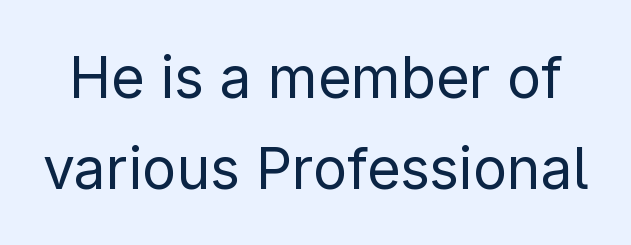
The font sits on the lighter half of the weight spectrum, regular included. The specimen reads as upright at a glance. Check under the words: just untouched page. The face used here is a sans, in the tradition of grotesques and geometrics.
